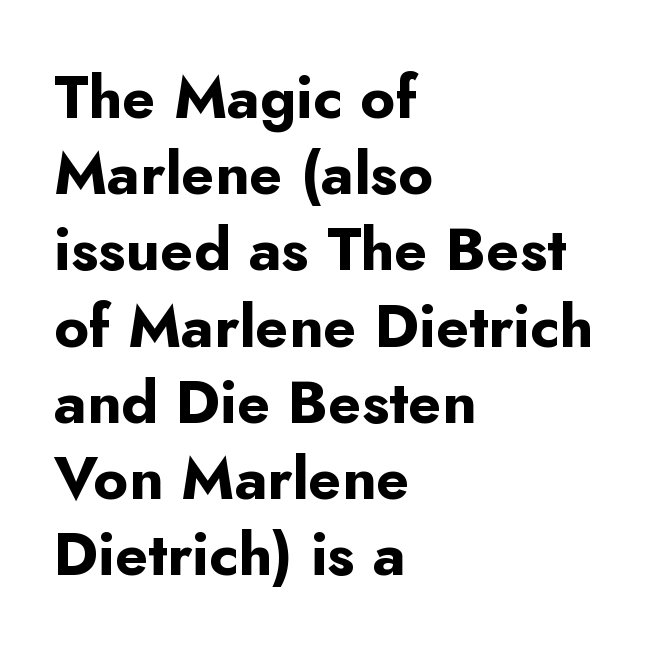
{"serif": "no", "italic": "no", "bold": "yes", "weight": "bold", "width": "normal", "stroke_contrast": "low", "x_height": "small", "monospaced": "no", "underline": "no", "align": "left", "line_spacing": "normal", "line_spacing_ratio": 1.27, "letter_spacing": "normal", "letter_spacing_em": 0.0, "glyph_px": 60}
